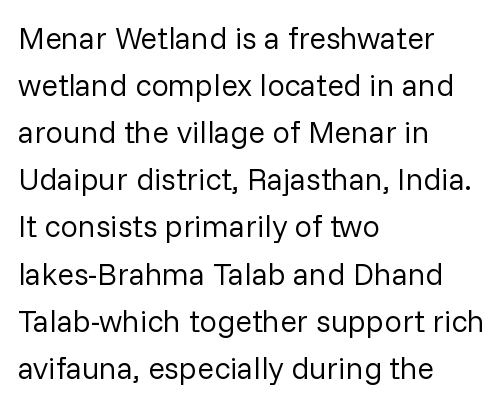
Q: Is the text bold? A: No.
Q: Is the text italic (slanted)? A: No, it is upright.
Q: Is the typeface a serif or a sans-serif typeface? A: Sans-serif.
Q: Is the text underlined? A: No.
Q: How is the paragraph aligned? A: Left-aligned.
Q: Is the spacing between letters normal or unusually wide? A: Normal.
Q: Is the spacing between lines tight, normal or loose? A: Normal.
Q: Width (condensed, normal, or wide)? A: Normal.
Q: Stroke contrast? A: Low.
Q: x-height? A: Medium.
Q: Monospaced? A: No.
